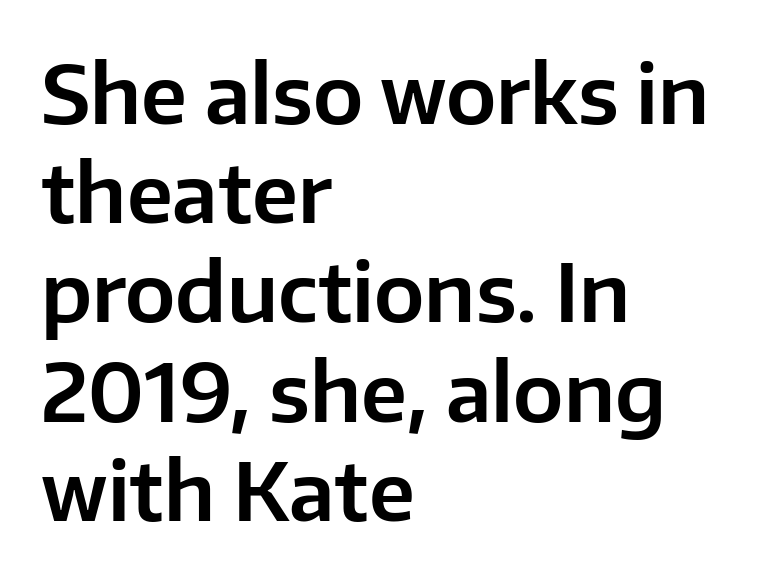
Q: Is the text italic (slanted)? A: No, it is upright.
Q: Is the typeface a serif or a sans-serif typeface? A: Sans-serif.
Q: Is the text underlined? A: No.
Q: How is the paragraph aligned? A: Left-aligned.
Q: Is the spacing between letters normal or unusually wide? A: Normal.
Q: Width (condensed, normal, or wide)? A: Normal.
Q: Stroke contrast? A: Low.
Q: x-height? A: Medium.
Q: Monospaced? A: No.
